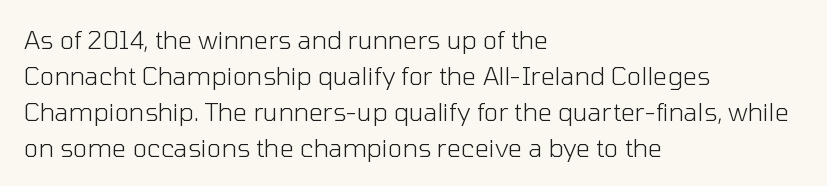
The image shows 25 px text type, upright; set left-aligned, normal line spacing (1.44x), normal letter spacing, not underlined.
